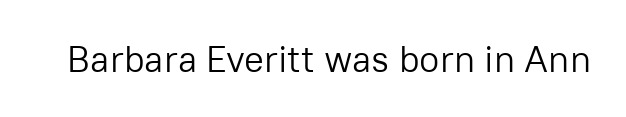
The image shows 37 px light sans-serif type, upright; set normal letter spacing, not underlined; low stroke contrast and a medium x-height.
